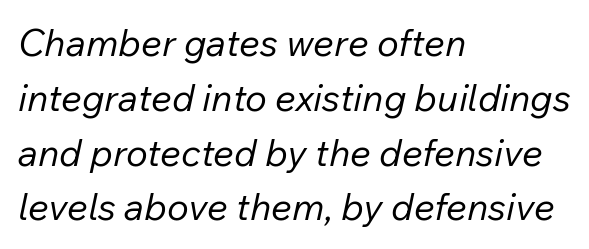
A student would call this left alignment; a typographer would say flush left, rag right. On a weight scale, this lands at 450 or below. The baseline area is clear. You could not count columns in this text — the font is proportionally spaced. Style check: oblique. Successive baselines arrive at the customary interval.
